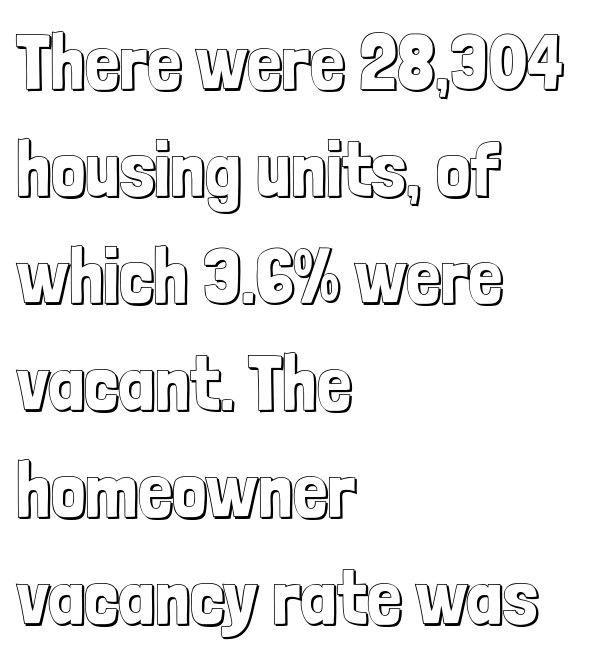
Q: Is the text italic (slanted)? A: No, it is upright.
Q: Is the text underlined? A: No.
Q: How is the paragraph aligned? A: Left-aligned.
Q: Is the spacing between letters normal or unusually wide? A: Normal.
Q: Is the spacing between lines tight, normal or loose? A: Normal.
Q: Width (condensed, normal, or wide)? A: Condensed.
Q: x-height? A: Medium.
Q: Monospaced? A: No.
